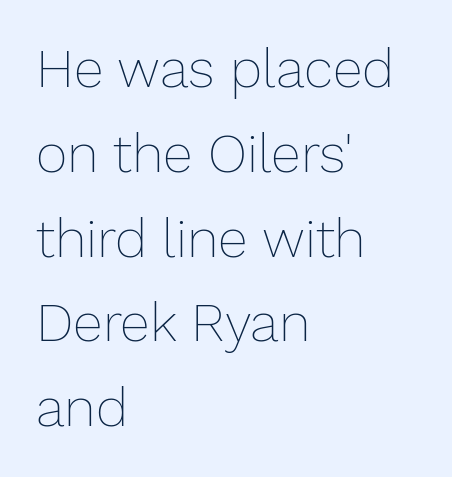
Q: Is the text bold? A: No.
Q: Is the text italic (slanted)? A: No, it is upright.
Q: Is the text underlined? A: No.
Q: How is the paragraph aligned? A: Left-aligned.
Q: Is the spacing between letters normal or unusually wide? A: Normal.
Q: Is the spacing between lines tight, normal or loose? A: Normal.
Q: Width (condensed, normal, or wide)? A: Normal.
Q: Stroke contrast? A: Low.
Q: x-height? A: Medium.
Q: Monospaced? A: No.
